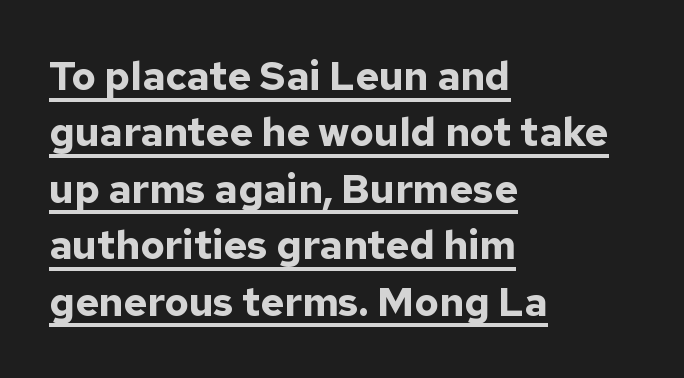
Q: Is the text bold? A: Yes.
Q: Is the text italic (slanted)? A: No, it is upright.
Q: Is the typeface a serif or a sans-serif typeface? A: Sans-serif.
Q: Is the text underlined? A: Yes.
Q: How is the paragraph aligned? A: Left-aligned.
Q: Is the spacing between letters normal or unusually wide? A: Normal.
Q: Is the spacing between lines tight, normal or loose? A: Normal.
Q: Width (condensed, normal, or wide)? A: Normal.
Q: Stroke contrast? A: Low.
Q: x-height? A: Medium.
Q: Monospaced? A: No.
